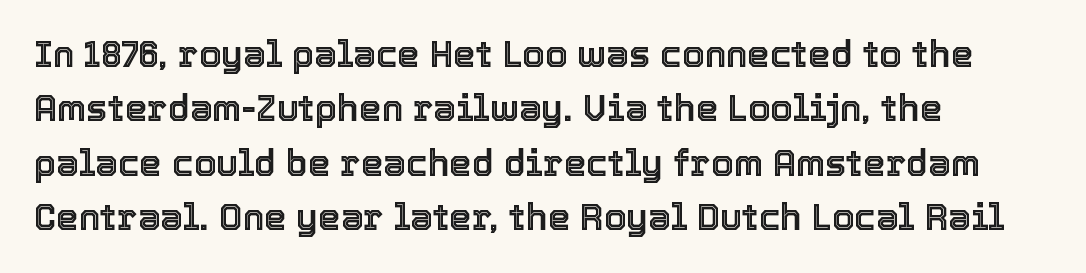
The image shows 36 px text type, upright; set left-aligned, normal line spacing (1.51x), normal letter spacing, not underlined; a medium x-height.
